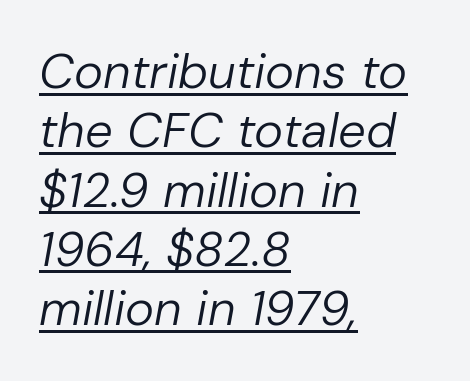
A classic flush-left, rag-right setting is used for this passage. Here the designer chose a conventional face with non-uniform glyph widths. Each stroke keeps to a modest, everyday thickness or less. Glance below the letters and you will spot a drawn line.
